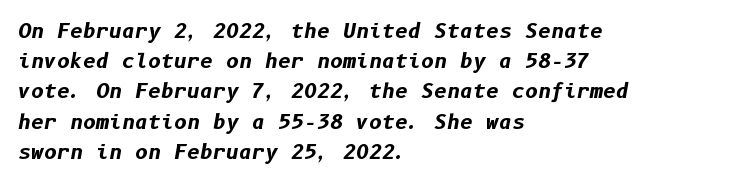
Q: Is the text bold? A: Yes.
Q: Is the text italic (slanted)? A: Yes, it leans right by about 10 degrees.
Q: Is the text underlined? A: No.
Q: How is the paragraph aligned? A: Left-aligned.
Q: Is the spacing between letters normal or unusually wide? A: Normal.
Q: Is the spacing between lines tight, normal or loose? A: Normal.
